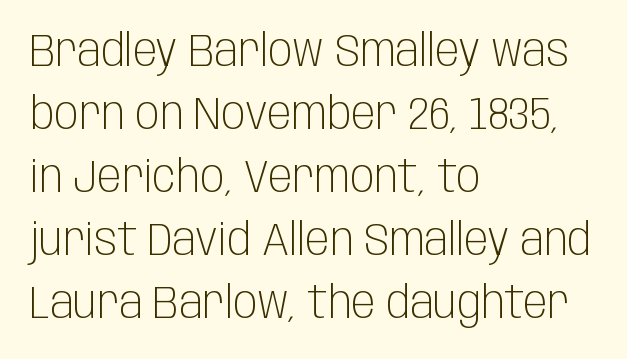
The image shows 45 px light, condensed sans-serif type, upright; set left-aligned, normal line spacing (1.4x), normal letter spacing, not underlined; low stroke contrast and a large x-height.
